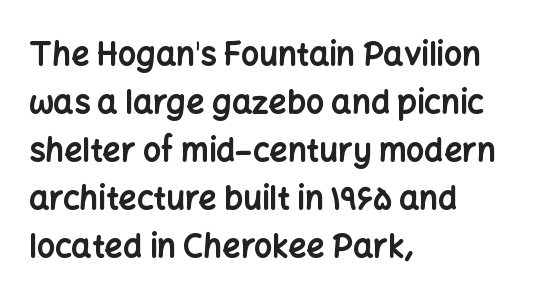
It's the straight-up-and-down kind of type. Tracking value appears to be zero — textbook default spacing. Regarding leading, the lines here are spaced in the standard way. The string is rendered with underlining switched off.
